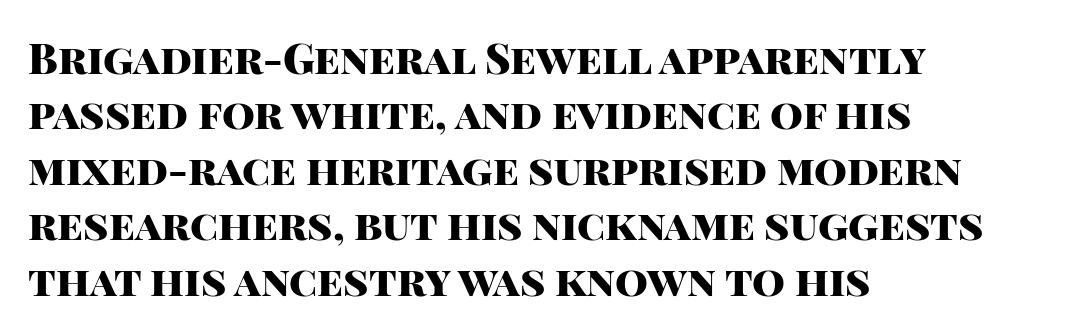
Q: Is the text bold? A: Yes.
Q: Is the text italic (slanted)? A: No, it is upright.
Q: Is the typeface a serif or a sans-serif typeface? A: Sans-serif.
Q: Is the text underlined? A: No.
Q: How is the paragraph aligned? A: Left-aligned.
Q: Is the spacing between letters normal or unusually wide? A: Normal.
Q: Is the spacing between lines tight, normal or loose? A: Normal.
Q: Width (condensed, normal, or wide)? A: Normal.
Q: Stroke contrast? A: High.
Q: x-height? A: Large.
Q: Monospaced? A: No.
